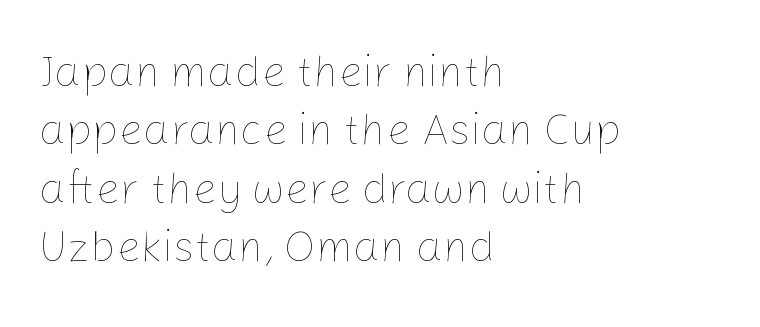
Q: Is the text bold? A: No.
Q: Is the text italic (slanted)? A: No, it is upright.
Q: Is the text underlined? A: No.
Q: How is the paragraph aligned? A: Left-aligned.
Q: Is the spacing between letters normal or unusually wide? A: Normal.
Q: Is the spacing between lines tight, normal or loose? A: Normal.
Q: Width (condensed, normal, or wide)? A: Normal.
Q: Stroke contrast? A: Low.
Q: x-height? A: Medium.
Q: Monospaced? A: No.
